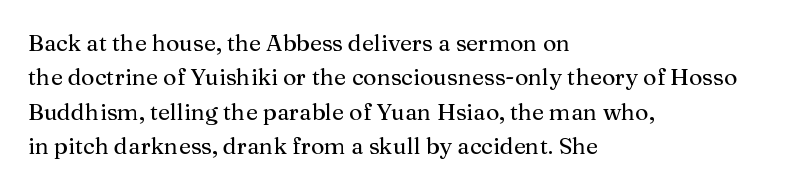
Q: Is the text italic (slanted)? A: No, it is upright.
Q: Is the text underlined? A: No.
Q: How is the paragraph aligned? A: Left-aligned.
Q: Is the spacing between letters normal or unusually wide? A: Normal.
Q: Is the spacing between lines tight, normal or loose? A: Normal.
